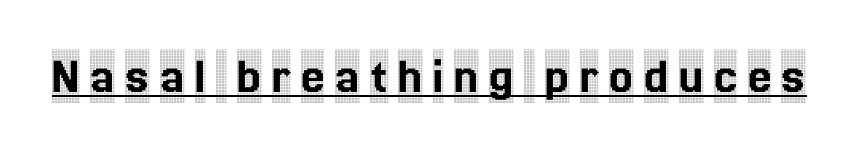
The image shows 53 px condensed serif type, upright; set underlined; a large x-height.
